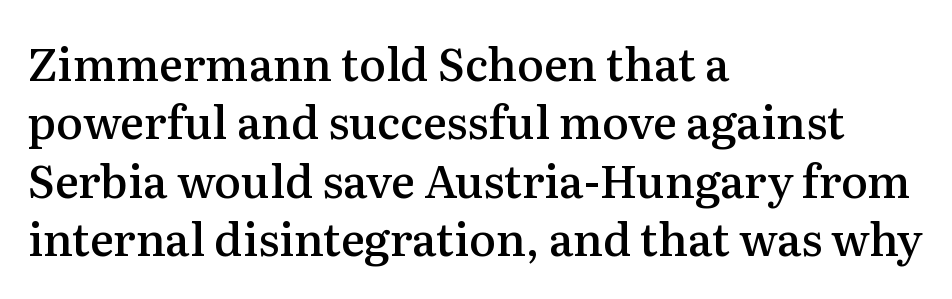
Q: Is the text bold? A: Semi-bold.
Q: Is the text italic (slanted)? A: No, it is upright.
Q: Is the typeface a serif or a sans-serif typeface? A: Serif.
Q: Is the text underlined? A: No.
Q: How is the paragraph aligned? A: Left-aligned.
Q: Is the spacing between letters normal or unusually wide? A: Normal.
Q: Is the spacing between lines tight, normal or loose? A: Normal.
Q: Width (condensed, normal, or wide)? A: Normal.
Q: Stroke contrast? A: Medium.
Q: x-height? A: Medium.
Q: Monospaced? A: No.
